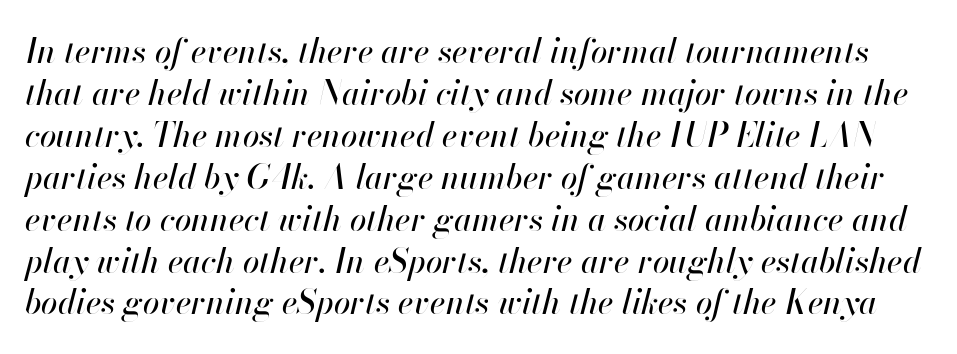
{"italic": "yes", "lean": "right", "slant_degrees": 13, "width": "normal", "stroke_contrast": "high", "x_height": "small", "monospaced": "no", "underline": "no", "line_spacing": "normal", "line_spacing_ratio": 1.27, "letter_spacing": "normal", "letter_spacing_em": 0.0, "glyph_px": 33}
